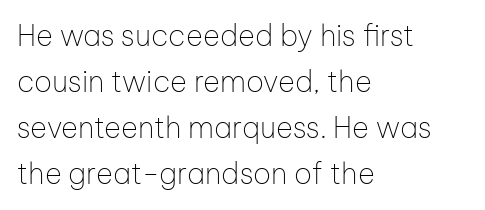
Q: Is the text bold? A: No.
Q: Is the text italic (slanted)? A: No, it is upright.
Q: Is the typeface a serif or a sans-serif typeface? A: Sans-serif.
Q: Is the text underlined? A: No.
Q: How is the paragraph aligned? A: Left-aligned.
Q: Is the spacing between letters normal or unusually wide? A: Normal.
Q: Is the spacing between lines tight, normal or loose? A: Normal.
Q: Width (condensed, normal, or wide)? A: Normal.
Q: Stroke contrast? A: Low.
Q: x-height? A: Medium.
Q: Monospaced? A: No.
